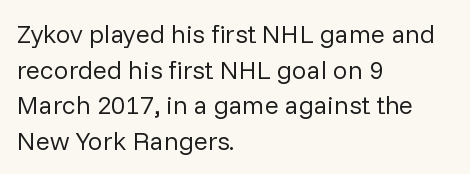
The line texture is even and compact thanks to regular tracking. Honestly, the row spacing looks completely unremarkable. Every row of glyphs begins at an identical x-position on the left. The letters stand straight up with perfectly vertical stems. Stroke thickness stays within the range of a standard reading face or lighter. Unmarked baselines from the first word to the last.
